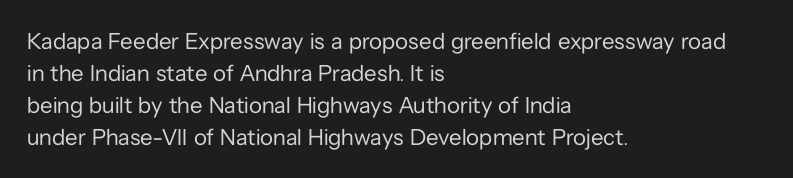
Caption: standard tracking, unaltered. Does the leading feel generous? No, just average. The lines are quadded left. Check the space under the baseline: it is left empty.
